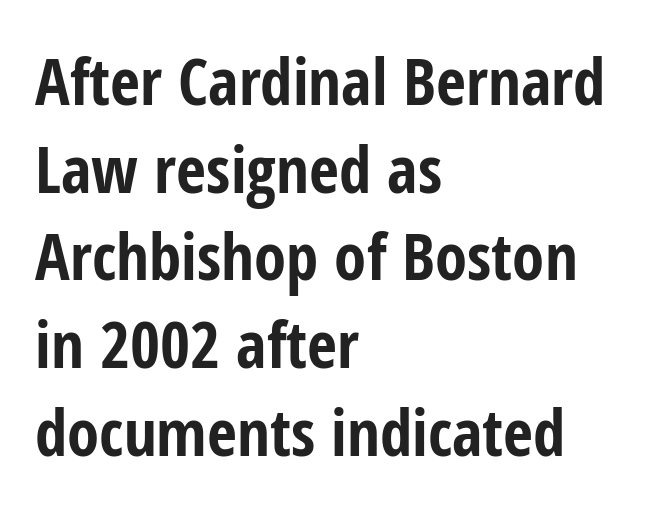
The image shows 65 px bold, condensed sans-serif type, upright; set left-aligned, normal line spacing (1.35x), normal letter spacing, not underlined; low stroke contrast and a medium x-height.
